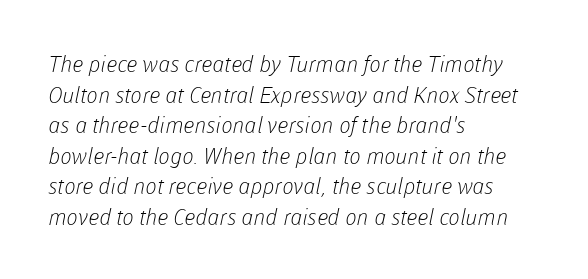
Q: Is the text bold? A: No.
Q: Is the text underlined? A: No.
Q: How is the paragraph aligned? A: Left-aligned.
Q: Is the spacing between letters normal or unusually wide? A: Normal.
Q: Is the spacing between lines tight, normal or loose? A: Normal.
